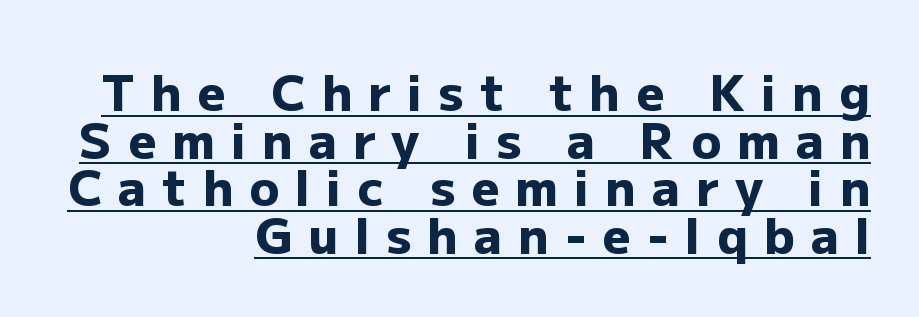
The image shows 49 px heavy sans-serif type, upright; set right-aligned, tight line spacing (0.97x), unusually wide letter spacing (+0.33 em), underlined; low stroke contrast and a medium x-height.
